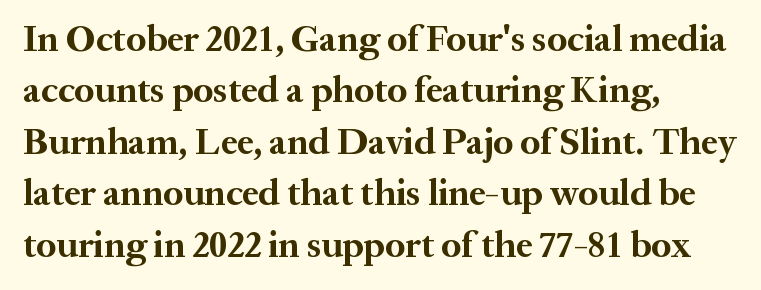
Unlike a clean sans, this face finishes its strokes with serifs. These lines keep a tight, regular rhythm from letter to letter. The space beneath each line is pristine and unruled. The sample has been set heavy, in full bold.
